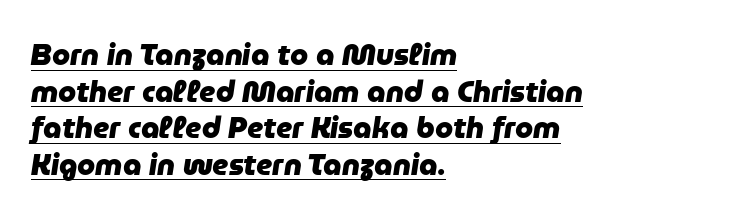
The image shows 29 px heavy type, italic (leaning right); set left-aligned, normal line spacing (1.26x), normal letter spacing, underlined; low stroke contrast and a medium x-height.
